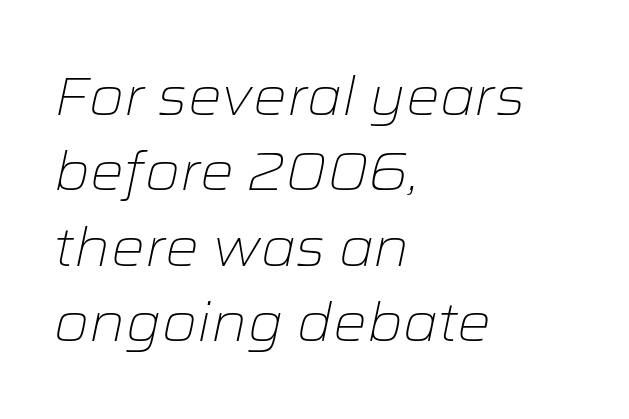
Q: Is the text bold? A: No.
Q: Is the text italic (slanted)? A: Yes, it leans right by about 12 degrees.
Q: Is the text underlined? A: No.
Q: How is the paragraph aligned? A: Left-aligned.
Q: Is the spacing between letters normal or unusually wide? A: Normal.
Q: Is the spacing between lines tight, normal or loose? A: Normal.
Q: Width (condensed, normal, or wide)? A: Wide.
Q: Stroke contrast? A: Low.
Q: x-height? A: Medium.
Q: Monospaced? A: No.
